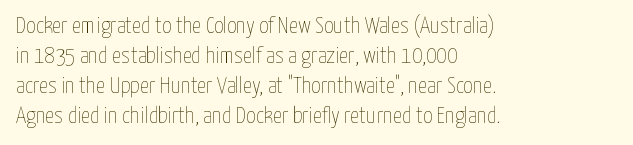
Teacher's note: observe the even left margin — that is flush-left alignment. Does extra space separate the letters? No, they use regular spacing. In terms of posture, this sample is upright. The glyphs are unaccompanied by any horizontal stroke below them. The lines sit at an ordinary, default distance from one another.
